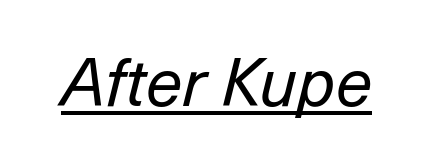
The whole block is typeset with a tilt. Is this a fixed-width face? No — the glyphs have proportional, varying widths. Heft: none added — not bold. Spacing between characters is what you'd get straight out of the box. The glyphs are accompanied by a horizontal stroke just below them.
